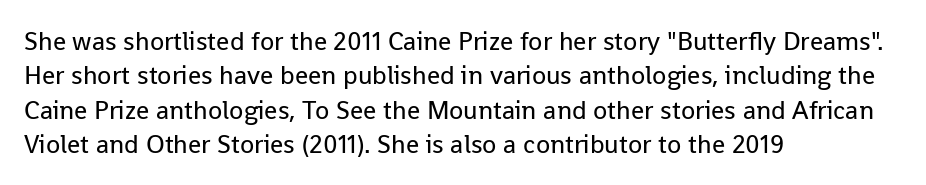
Q: Is the text bold? A: No.
Q: Is the text italic (slanted)? A: No, it is upright.
Q: Is the text underlined? A: No.
Q: How is the paragraph aligned? A: Left-aligned.
Q: Is the spacing between letters normal or unusually wide? A: Normal.
Q: Is the spacing between lines tight, normal or loose? A: Normal.
